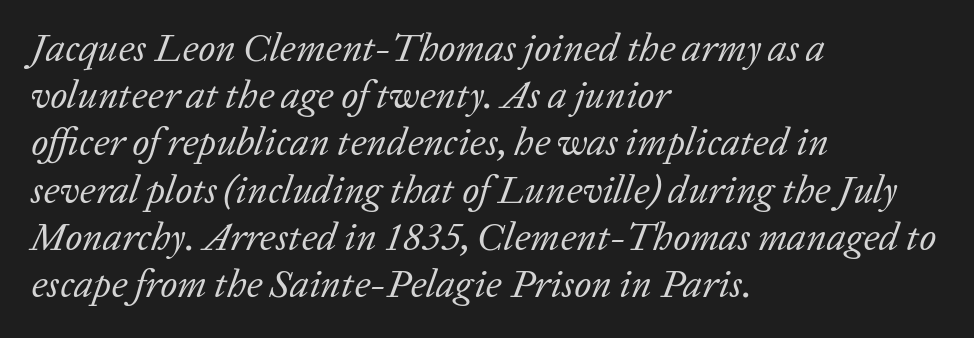
The image shows 39 px regular-weight serif type, italic (leaning right); set left-aligned, line spacing 1.21x, normal letter spacing, not underlined; low stroke contrast and a medium x-height.
